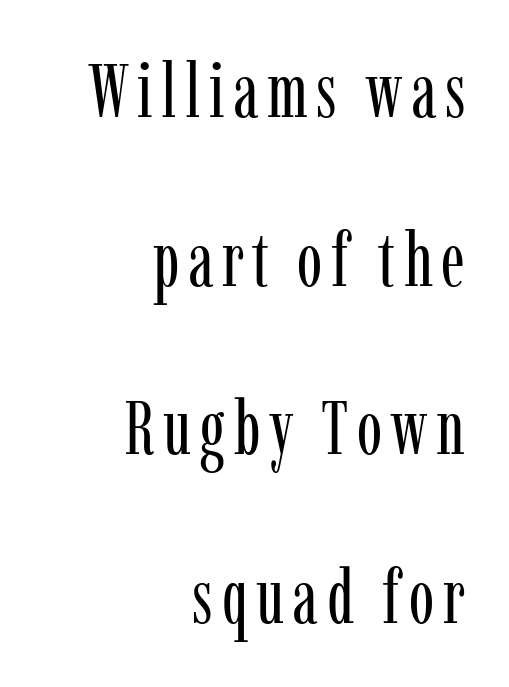
A typesetter would call this leading open, well beyond the default. In terms of letterform style, serifs are clearly present. Proportional: the letters do not fall into vertical columns. A bare baseline throughout the passage.
